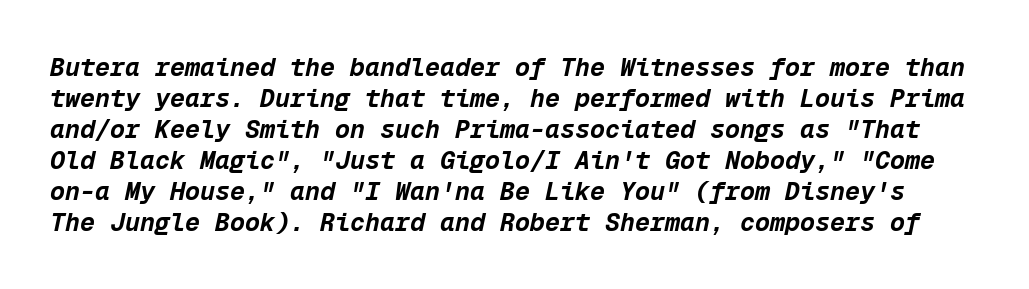
{"italic": "yes", "lean": "right", "slant_degrees": 12, "bold": "yes", "underline": "no", "line_spacing_ratio": 1.24, "letter_spacing": "normal", "letter_spacing_em": 0.0, "glyph_px": 25}
